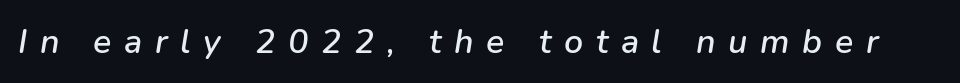
{"italic": "yes", "lean": "right", "slant_degrees": 9, "width": "normal", "stroke_contrast": "low", "x_height": "medium", "monospaced": "no", "underline": "no", "letter_spacing": "wide", "letter_spacing_em": 0.37, "glyph_px": 34}
